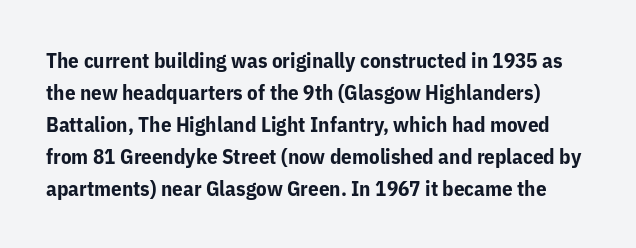
Q: Is the text bold? A: Yes.
Q: Is the text italic (slanted)? A: No, it is upright.
Q: Is the text underlined? A: No.
Q: Is the spacing between letters normal or unusually wide? A: Normal.
Q: Is the spacing between lines tight, normal or loose? A: Normal.
